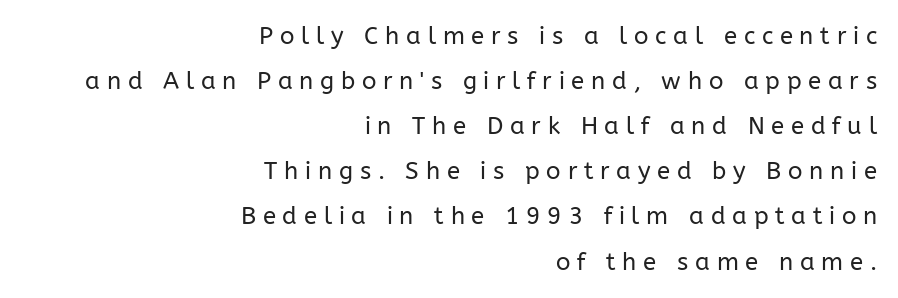
The image shows 24 px text type, upright; set right-aligned, line spacing 1.88x, unusually wide letter spacing (+0.28 em), not underlined.
